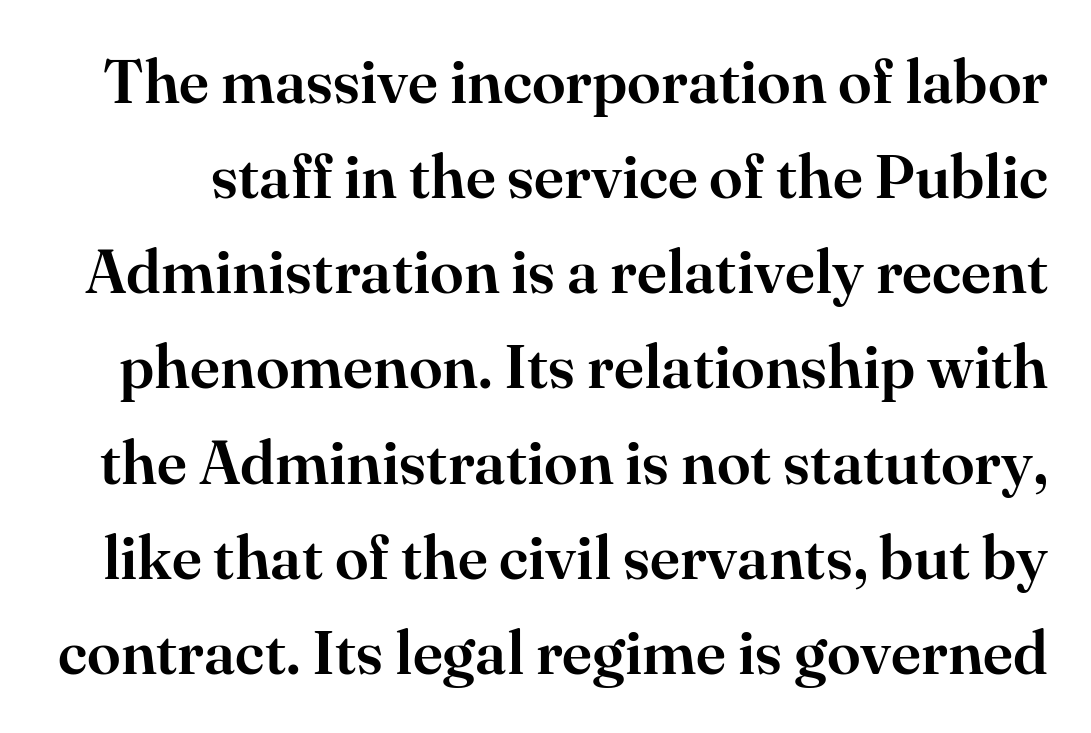
There is no visible air inserted between adjacent glyphs. The rendering uses a moderate line-height, typical for paragraphs. A roman cut, with each character standing at attention. Descender tails drop into unmarked territory. Think of a printed novel: that variable character pitch is what you see here. The designer went with a serif here, giving each stem small feet.
